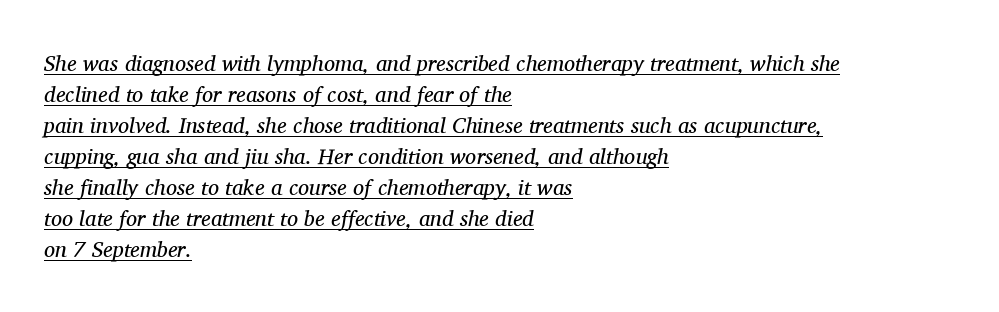
Is there an underline? Yes — a line sits under the letters. The font is comparable to plain body text, perhaps lighter. All the whitespace from short lines collects on the right. Quick note: italic. In terms of leading, this rendering sits right in the middle.
